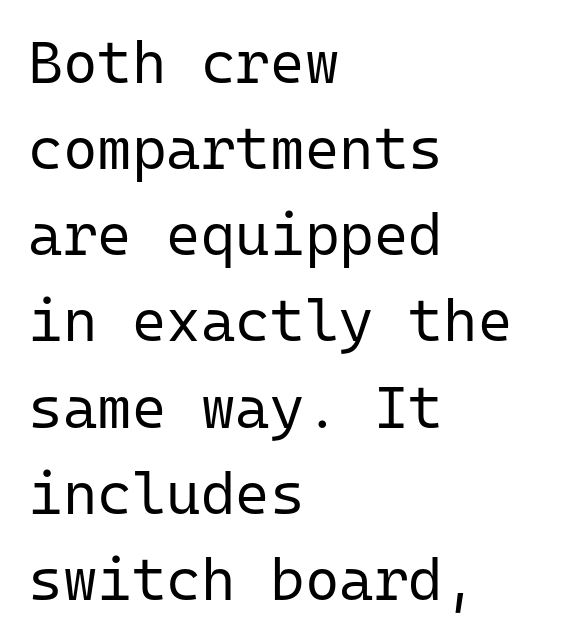
Q: Is the text bold? A: No.
Q: Is the text italic (slanted)? A: No, it is upright.
Q: Is the typeface a serif or a sans-serif typeface? A: Sans-serif.
Q: Is the text underlined? A: No.
Q: How is the paragraph aligned? A: Left-aligned.
Q: Is the spacing between letters normal or unusually wide? A: Normal.
Q: Is the spacing between lines tight, normal or loose? A: Normal.
Q: Width (condensed, normal, or wide)? A: Normal.
Q: Stroke contrast? A: Low.
Q: x-height? A: Medium.
Q: Monospaced? A: Yes.
